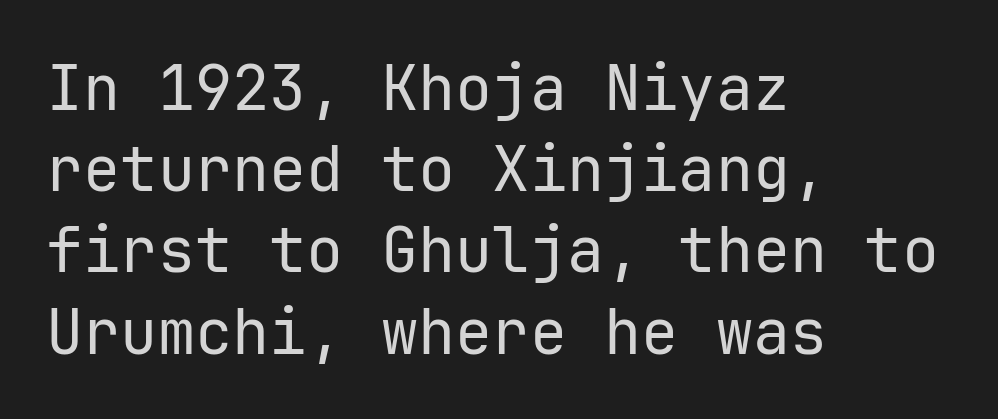
Q: Is the text bold? A: No.
Q: Is the text italic (slanted)? A: No, it is upright.
Q: Is the typeface a serif or a sans-serif typeface? A: Sans-serif.
Q: Is the text underlined? A: No.
Q: How is the paragraph aligned? A: Left-aligned.
Q: Is the spacing between letters normal or unusually wide? A: Normal.
Q: Is the spacing between lines tight, normal or loose? A: Normal.
Q: Width (condensed, normal, or wide)? A: Normal.
Q: Stroke contrast? A: Low.
Q: x-height? A: Medium.
Q: Monospaced? A: Yes.
